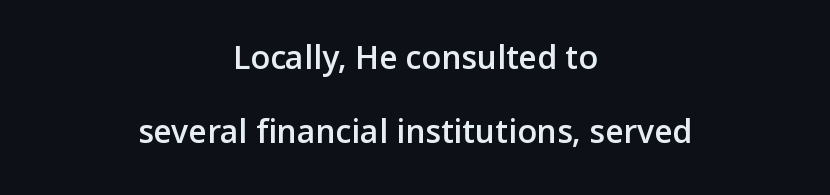
The image shows 32 px semibold sans-serif type, upright; set centered, loose line spacing (2.31x), normal letter spacing, not underlined; low stroke contrast and a medium x-height.
